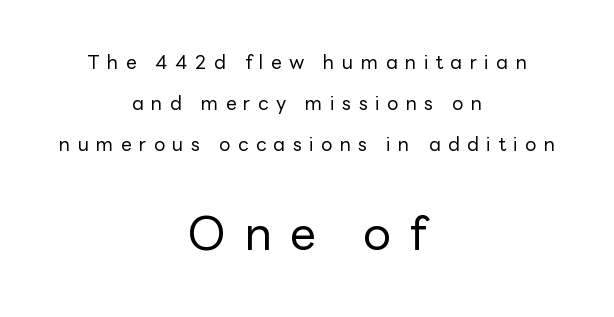
Q: Is the text bold? A: No.
Q: Is the text italic (slanted)? A: No, it is upright.
Q: Is the typeface a serif or a sans-serif typeface? A: Sans-serif.
Q: Is the text underlined? A: No.
Q: How is the paragraph aligned? A: Centered.
Q: Is the spacing between letters normal or unusually wide? A: Unusually wide.
Q: Is the spacing between lines tight, normal or loose? A: Loose.
Q: Which block of text is set in a larger size, the first (top) or the second (bottom)? A: The second (bottom) one.
Q: Width (condensed, normal, or wide)? A: Normal.
Q: Stroke contrast? A: Low.
Q: x-height? A: Medium.
Q: Monospaced? A: No.
